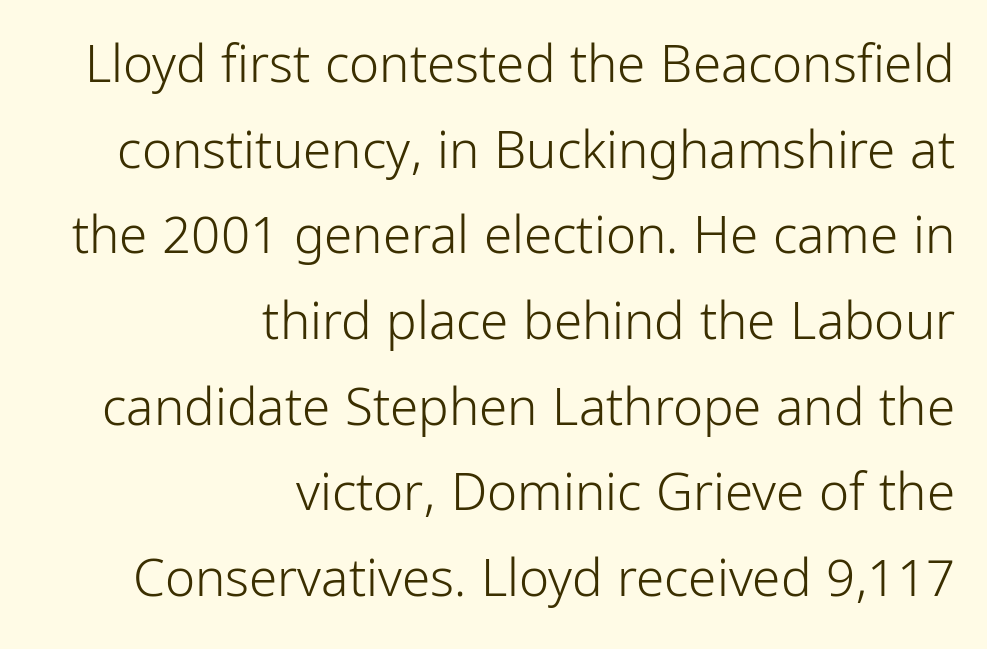
Q: Is the text bold? A: No.
Q: Is the text italic (slanted)? A: No, it is upright.
Q: Is the typeface a serif or a sans-serif typeface? A: Sans-serif.
Q: Is the text underlined? A: No.
Q: How is the paragraph aligned? A: Right-aligned.
Q: Is the spacing between letters normal or unusually wide? A: Normal.
Q: Is the spacing between lines tight, normal or loose? A: Normal.
Q: Width (condensed, normal, or wide)? A: Condensed.
Q: Stroke contrast? A: Low.
Q: x-height? A: Medium.
Q: Monospaced? A: No.
